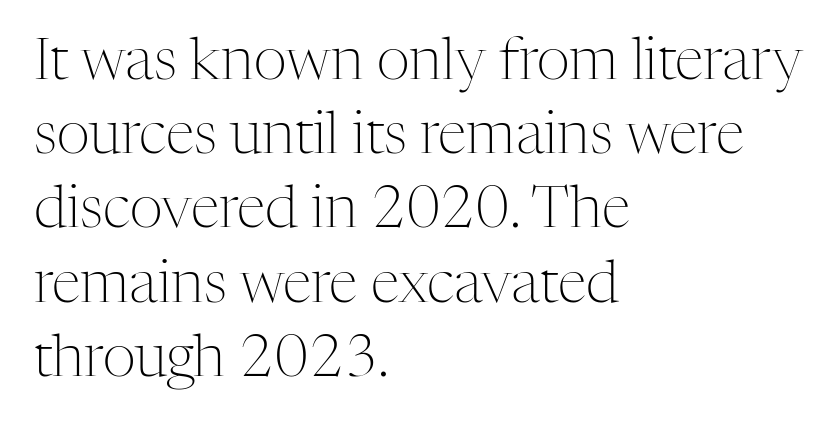
{"serif": "yes", "italic": "no", "bold": "no", "weight": "light", "width": "normal", "stroke_contrast": "medium", "x_height": "medium", "monospaced": "no", "underline": "no", "align": "left", "line_spacing": "normal", "line_spacing_ratio": 1.28, "letter_spacing": "normal", "letter_spacing_em": 0.0, "glyph_px": 58}
